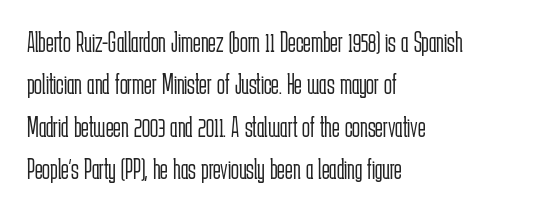
The rendering uses natural spacing where letterforms have individual widths. Spacing between characters is what you'd get straight out of the box. Unmarked baselines from the first word to the last. A quiet, ordinary-to-light weight characterises the typeface.
